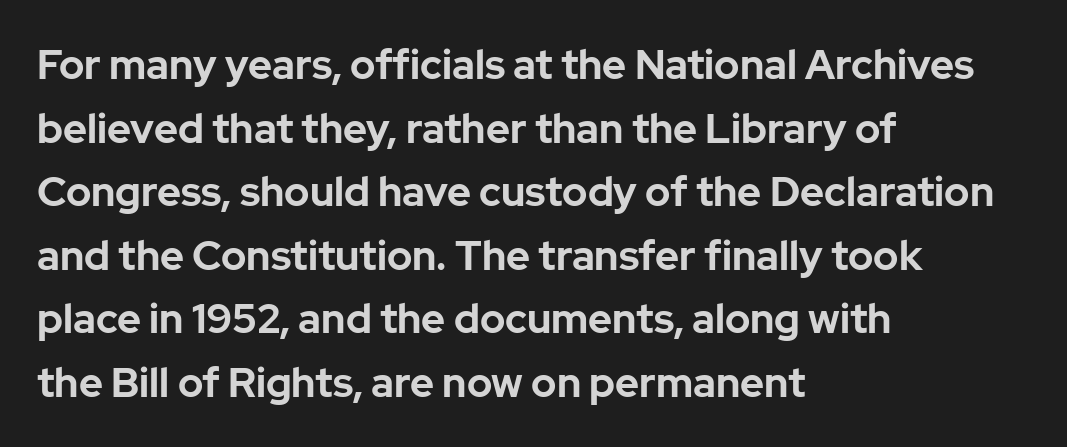
Q: Is the text bold? A: Yes.
Q: Is the text italic (slanted)? A: No, it is upright.
Q: Is the typeface a serif or a sans-serif typeface? A: Sans-serif.
Q: Is the text underlined? A: No.
Q: How is the paragraph aligned? A: Left-aligned.
Q: Is the spacing between letters normal or unusually wide? A: Normal.
Q: Is the spacing between lines tight, normal or loose? A: Normal.
Q: Width (condensed, normal, or wide)? A: Normal.
Q: Stroke contrast? A: Low.
Q: x-height? A: Medium.
Q: Monospaced? A: No.
